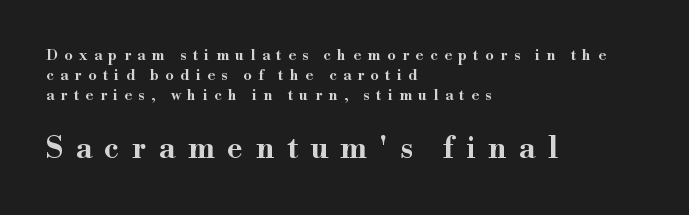
Top chunk: small. Bottom chunk: large. This block has exactly the height ordinary leading produces. A serif font was chosen for this passage. Clear beneath every line of the passage. If you drew a line through each stem, it would be perfectly vertical.
